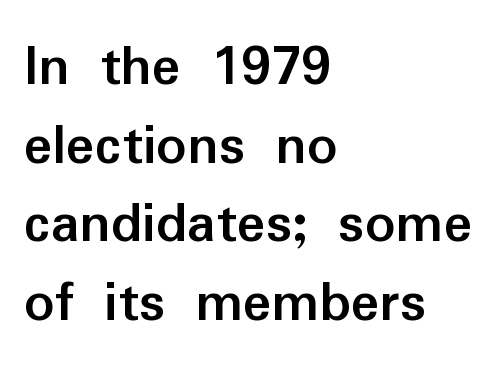
The image shows 60 px semibold sans-serif type, upright; set left-aligned, normal line spacing (1.31x), normal letter spacing, not underlined; low stroke contrast and a medium x-height.
